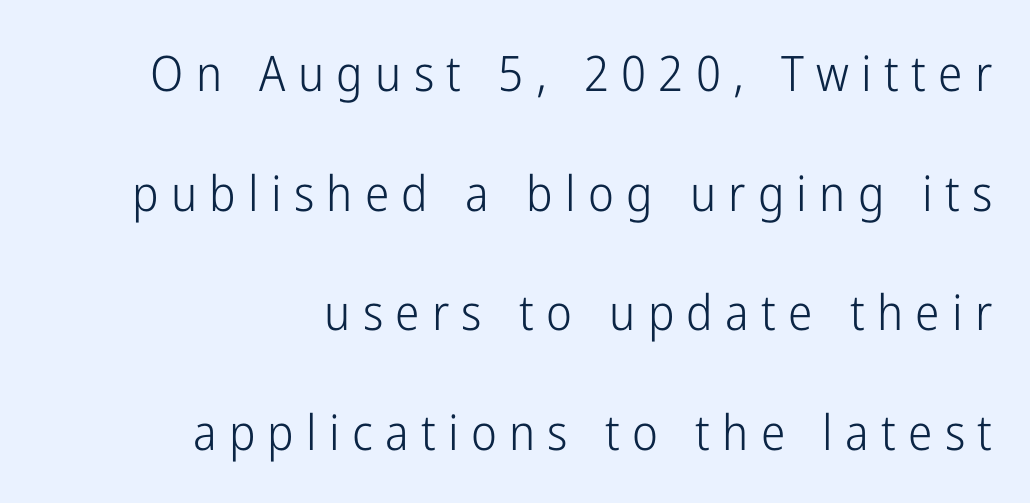
{"serif": "no", "italic": "no", "bold": "no", "weight": "light", "width": "condensed", "stroke_contrast": "low", "x_height": "medium", "monospaced": "no", "underline": "no", "align": "right", "line_spacing": "loose", "line_spacing_ratio": 2.44, "letter_spacing": "wide", "letter_spacing_em": 0.25, "glyph_px": 49}
